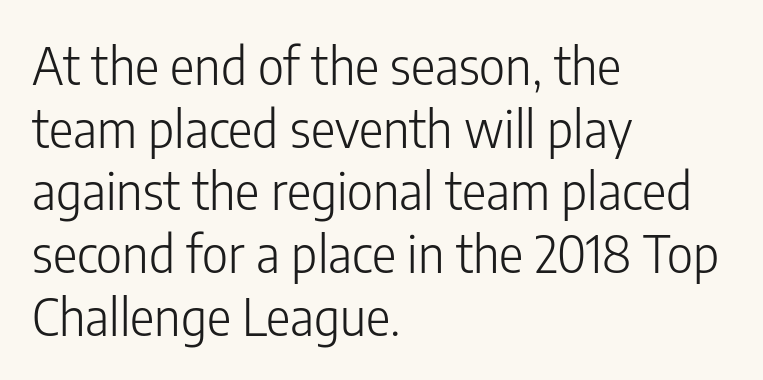
{"serif": "no", "italic": "no", "bold": "no", "weight": "light", "width": "condensed", "stroke_contrast": "low", "x_height": "medium", "monospaced": "no", "underline": "no", "align": "left", "line_spacing_ratio": 1.23, "letter_spacing": "normal", "letter_spacing_em": 0.0, "glyph_px": 51}
